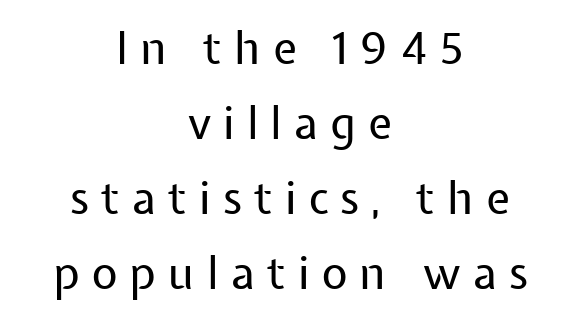
The image shows 45 px regular-weight sans-serif type, upright; set centered, normal line spacing (1.67x), unusually wide letter spacing (+0.27 em), not underlined; low stroke contrast and a medium x-height.
